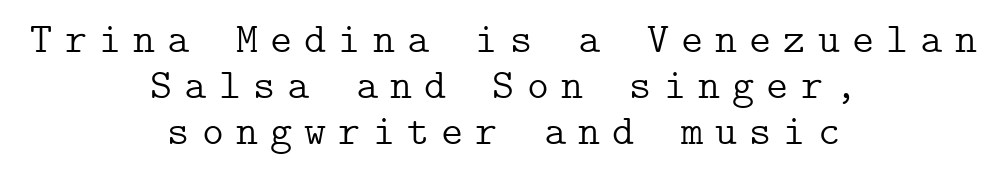
Q: Is the text bold? A: No.
Q: Is the text italic (slanted)? A: No, it is upright.
Q: Is the typeface a serif or a sans-serif typeface? A: Serif.
Q: Is the text underlined? A: No.
Q: How is the paragraph aligned? A: Centered.
Q: Is the spacing between letters normal or unusually wide? A: Unusually wide.
Q: Is the spacing between lines tight, normal or loose? A: Tight.
Q: Width (condensed, normal, or wide)? A: Normal.
Q: Stroke contrast? A: Low.
Q: x-height? A: Medium.
